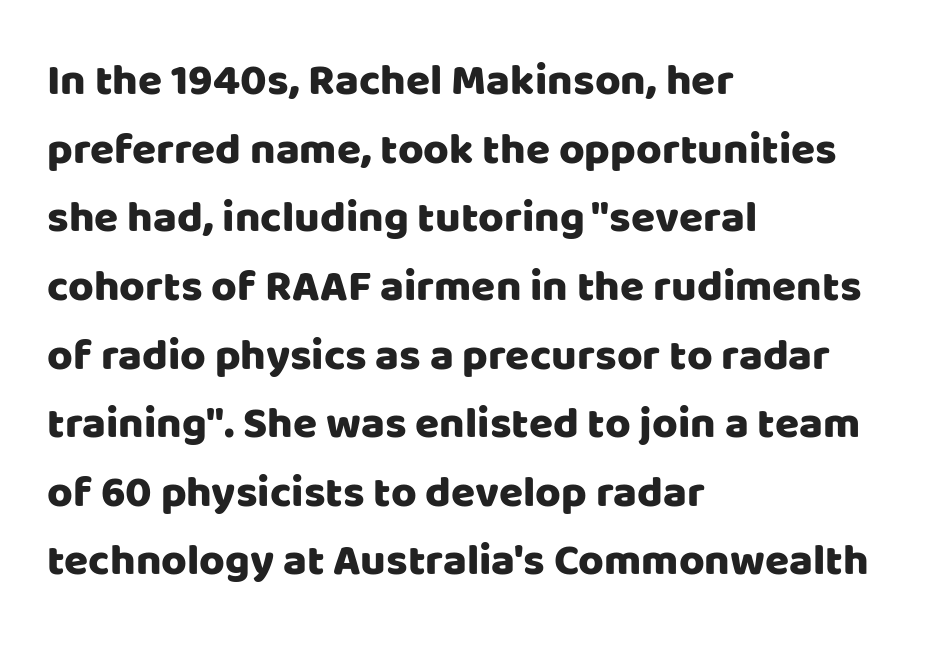
Q: Is the text italic (slanted)? A: No, it is upright.
Q: Is the typeface a serif or a sans-serif typeface? A: Sans-serif.
Q: Is the text underlined? A: No.
Q: How is the paragraph aligned? A: Left-aligned.
Q: Is the spacing between letters normal or unusually wide? A: Normal.
Q: Is the spacing between lines tight, normal or loose? A: Normal.
Q: Width (condensed, normal, or wide)? A: Normal.
Q: Stroke contrast? A: Low.
Q: x-height? A: Large.
Q: Monospaced? A: No.
